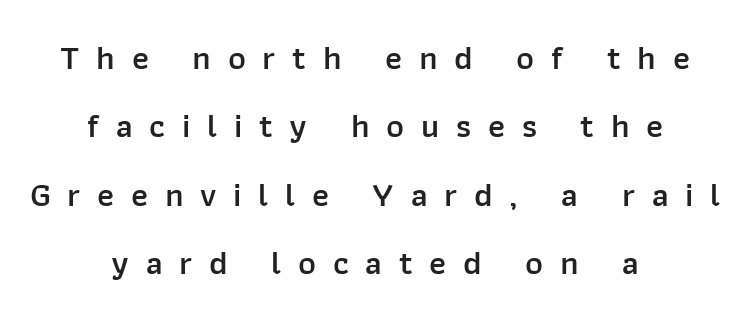
{"serif": "no", "italic": "no", "bold": "semi", "weight": "semibold", "width": "normal", "stroke_contrast": "low", "x_height": "medium", "monospaced": "no", "underline": "no", "align": "center", "line_spacing": "loose", "line_spacing_ratio": 2.01, "letter_spacing": "wide", "letter_spacing_em": 0.49, "glyph_px": 34}
